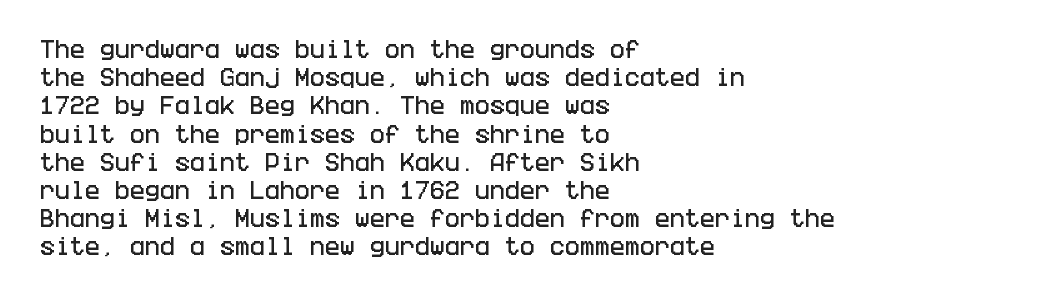
{"italic": "no", "underline": "no", "align": "left", "line_spacing": "normal", "line_spacing_ratio": 1.41, "letter_spacing": "normal", "letter_spacing_em": 0.0, "glyph_px": 20}
